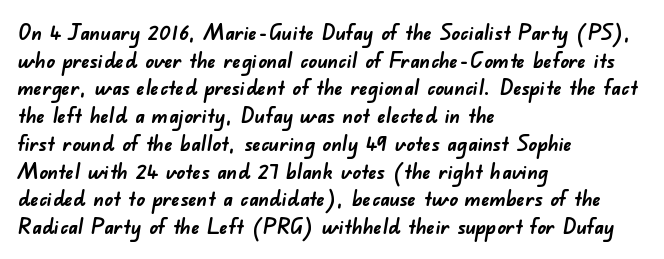
{"bold": "yes", "underline": "no", "align": "left", "line_spacing": "normal", "line_spacing_ratio": 1.32, "letter_spacing": "normal", "letter_spacing_em": 0.0, "glyph_px": 21}
